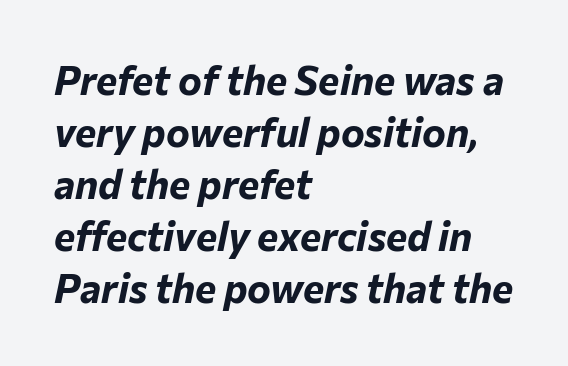
{"italic": "yes", "lean": "right", "slant_degrees": 12, "bold": "yes", "weight": "bold", "width": "normal", "stroke_contrast": "low", "x_height": "medium", "monospaced": "no", "underline": "no", "align": "left", "line_spacing": "normal", "line_spacing_ratio": 1.3, "letter_spacing": "normal", "letter_spacing_em": 0.0, "glyph_px": 40}
